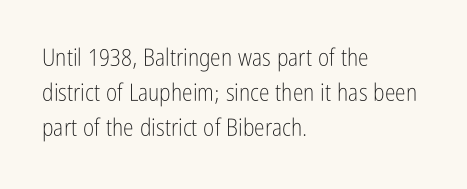
The image shows 24 px text type, upright; set left-aligned, normal line spacing (1.46x), normal letter spacing, not underlined.
